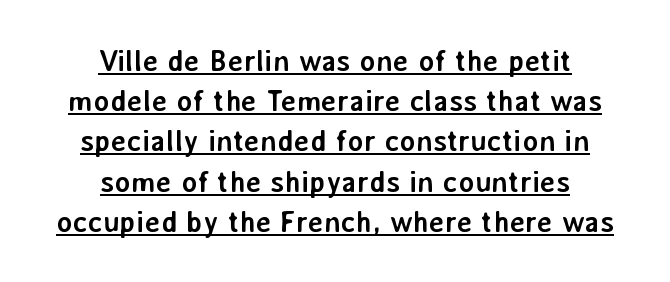
{"serif": "no", "italic": "no", "bold": "yes", "weight": "semibold", "width": "normal", "stroke_contrast": "low", "x_height": "medium", "monospaced": "no", "underline": "yes", "align": "center", "line_spacing": "normal", "line_spacing_ratio": 1.34, "letter_spacing": "normal", "letter_spacing_em": 0.0, "glyph_px": 30}
